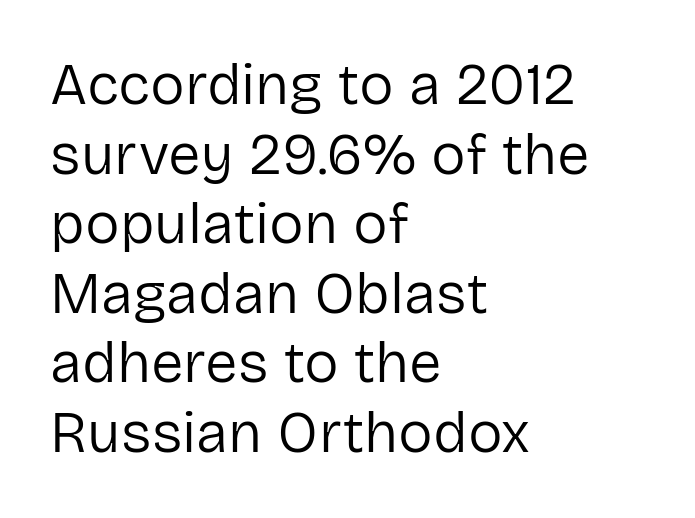
The image shows 58 px regular-weight sans-serif type, upright; set left-aligned, line spacing 1.2x, normal letter spacing, not underlined; low stroke contrast and a medium x-height.
